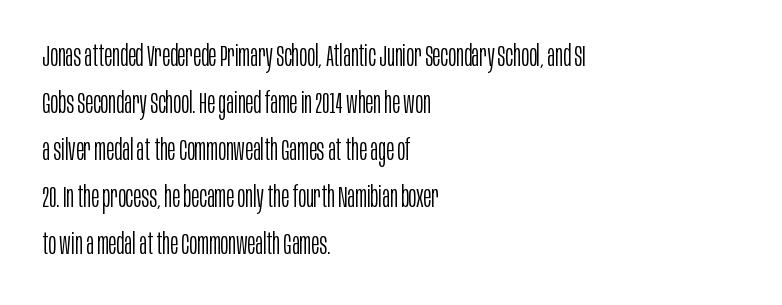
Classification — sans serif. Does the copy run flush right? No — it runs flush left. Bold? No — there's no thickening of the strokes. Each new line begins a customary step beneath the previous one.
